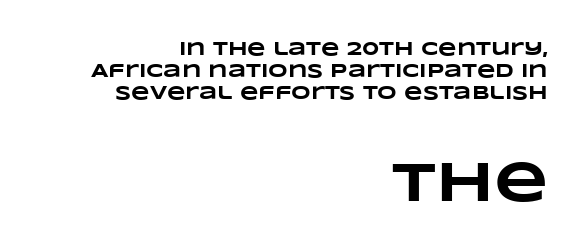
The image shows 56 px heavy, wide type; set right-aligned, line spacing 1.17x, normal letter spacing, not underlined; the second (bottom) block is 2.95x larger; low stroke contrast and a large x-height.
